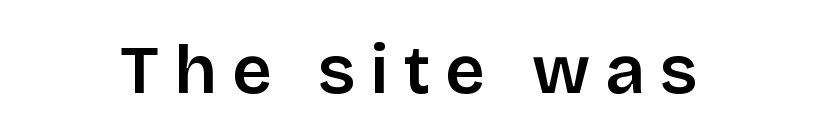
The image shows 69 px sans-serif type, upright; set unusually wide letter spacing (+0.22 em), not underlined; low stroke contrast and a large x-height.
